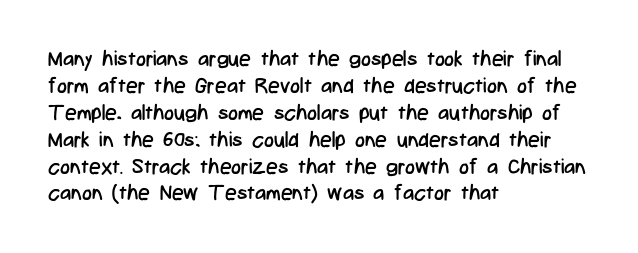
Q: Is the text bold? A: No.
Q: Is the text italic (slanted)? A: No, it is upright.
Q: Is the text underlined? A: No.
Q: How is the paragraph aligned? A: Left-aligned.
Q: Is the spacing between letters normal or unusually wide? A: Normal.
Q: Is the spacing between lines tight, normal or loose? A: Normal.
